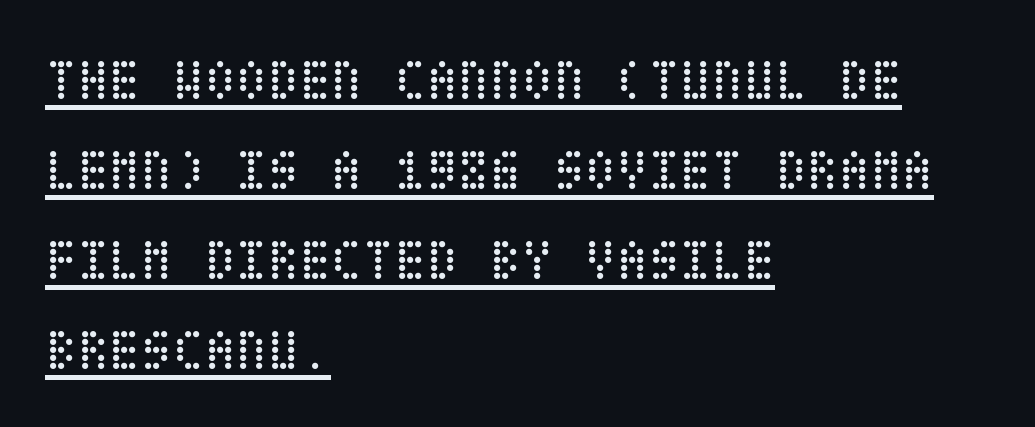
{"italic": "no", "bold": "no", "weight": "regular", "width": "condensed", "stroke_contrast": "low", "x_height": "large", "underline": "yes", "align": "left", "line_spacing": "normal", "line_spacing_ratio": 1.55, "letter_spacing": "normal", "letter_spacing_em": 0.0, "glyph_px": 58}
